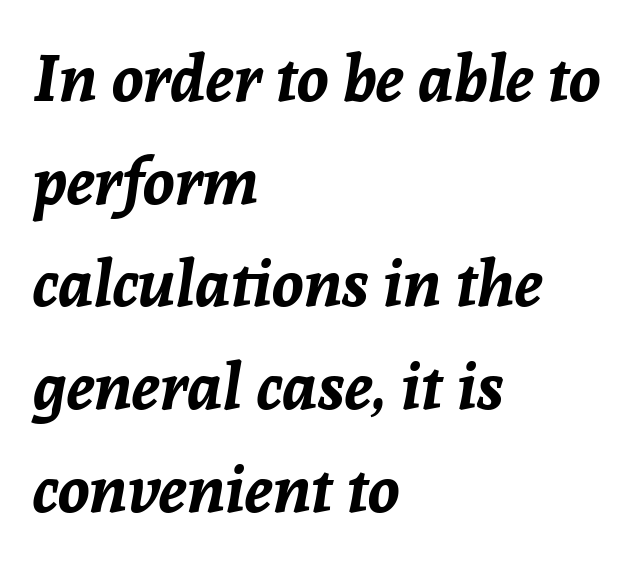
The image shows 65 px bold type, italic (leaning right); set left-aligned, normal line spacing (1.58x), normal letter spacing, not underlined; low stroke contrast and a medium x-height.
